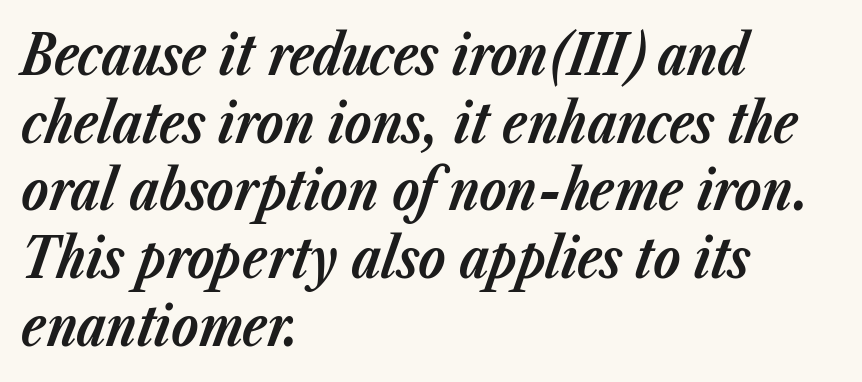
{"italic": "yes", "lean": "right", "slant_degrees": 23, "bold": "yes", "weight": "bold", "width": "normal", "stroke_contrast": "low", "x_height": "medium", "monospaced": "no", "underline": "no", "align": "left", "line_spacing_ratio": 1.23, "letter_spacing": "normal", "letter_spacing_em": 0.0, "glyph_px": 55}
